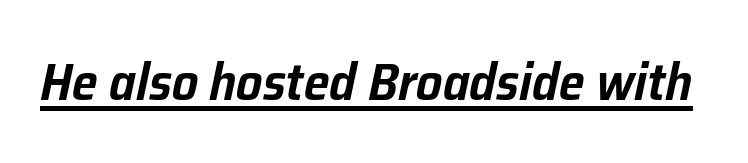
{"italic": "yes", "lean": "right", "slant_degrees": 12, "width": "normal", "stroke_contrast": "low", "x_height": "medium", "monospaced": "no", "underline": "yes", "letter_spacing": "normal", "letter_spacing_em": 0.0, "glyph_px": 52}
